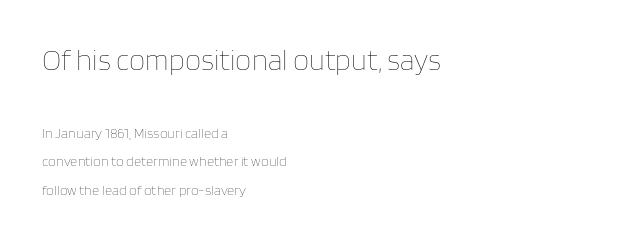
The paragraph shown leans on its left margin. The cut favours lightness, reaching ordinary text weight at its darkest. A clean baseline with only descenders dipping below it. The emphasis by scale lands on block number one, above. Short note: letters normally spaced. Here the designer chose a conventional face with non-uniform glyph widths.
